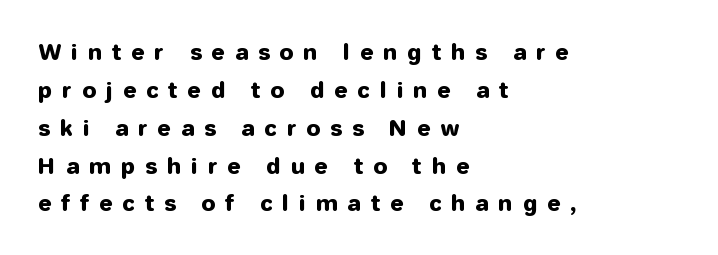
{"italic": "no", "underline": "no", "align": "left", "line_spacing_ratio": 1.72, "letter_spacing": "wide", "letter_spacing_em": 0.47, "glyph_px": 22}
